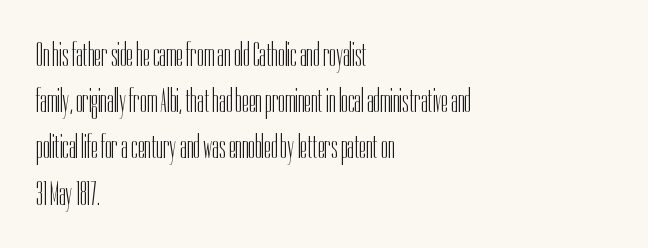
{"serif": "no", "italic": "no", "bold": "no", "weight": "light", "width": "condensed", "stroke_contrast": "low", "x_height": "medium", "monospaced": "no", "underline": "no", "align": "left", "line_spacing": "normal", "line_spacing_ratio": 1.36, "letter_spacing": "normal", "letter_spacing_em": 0.0, "glyph_px": 34}
